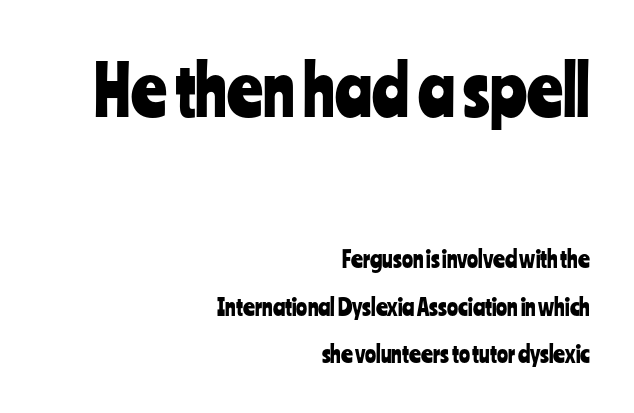
{"serif": "no", "italic": "no", "width": "condensed", "stroke_contrast": "low", "x_height": "medium", "monospaced": "no", "underline": "no", "align": "right", "line_spacing": "loose", "line_spacing_ratio": 2.08, "letter_spacing": "normal", "letter_spacing_em": 0.0, "larger_block": "first", "size_ratio": 3.0, "glyph_px": 69}
